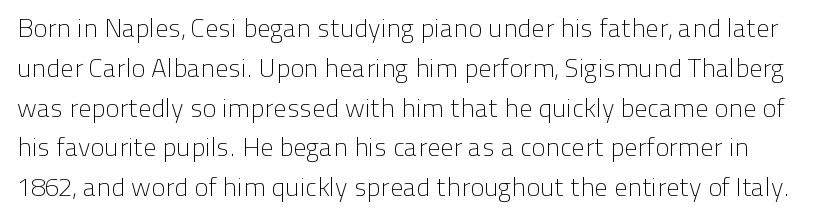
Q: Is the text bold? A: No.
Q: Is the text italic (slanted)? A: No, it is upright.
Q: Is the text underlined? A: No.
Q: Is the spacing between letters normal or unusually wide? A: Normal.
Q: Is the spacing between lines tight, normal or loose? A: Normal.
